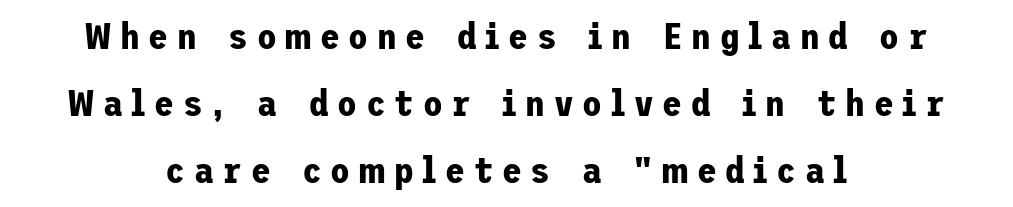
Q: Is the text bold? A: Yes.
Q: Is the text italic (slanted)? A: No, it is upright.
Q: Is the typeface a serif or a sans-serif typeface? A: Sans-serif.
Q: Is the text underlined? A: No.
Q: How is the paragraph aligned? A: Centered.
Q: Is the spacing between letters normal or unusually wide? A: Unusually wide.
Q: Width (condensed, normal, or wide)? A: Normal.
Q: Stroke contrast? A: Low.
Q: x-height? A: Medium.
